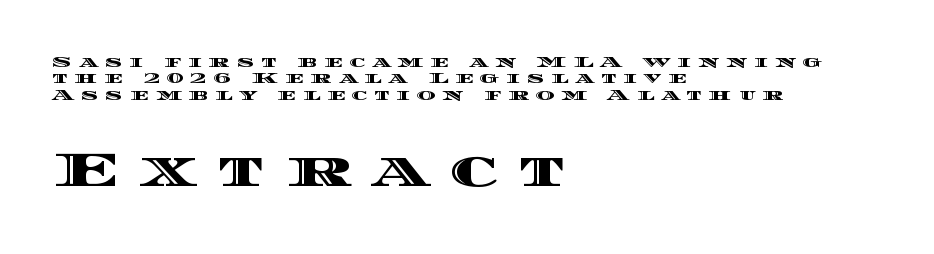
Q: Is the text italic (slanted)? A: No, it is upright.
Q: Is the text underlined? A: No.
Q: How is the paragraph aligned? A: Left-aligned.
Q: Is the spacing between letters normal or unusually wide? A: Unusually wide.
Q: Is the spacing between lines tight, normal or loose? A: Tight.
Q: Which block of text is set in a larger size, the first (top) or the second (bottom)? A: The second (bottom) one.
Q: Width (condensed, normal, or wide)? A: Wide.
Q: x-height? A: Large.
Q: Monospaced? A: No.
